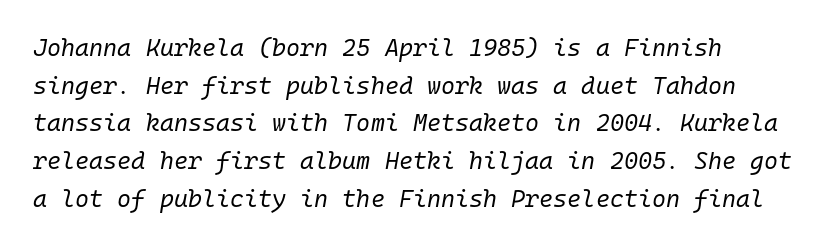
The passage shown stacks its lines at a standard gap. Would a proofreader flag this as italicized? Yes. The font sits on the lighter half of the weight spectrum, regular included. Letters rest on an invisible, unmarked baseline. The passage shown has conventional tracking throughout.
